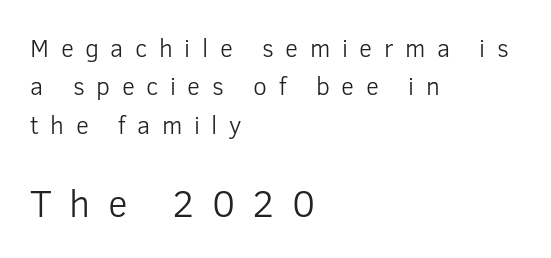
The image shows 38 px light sans-serif type, upright; set left-aligned, normal line spacing (1.54x), unusually wide letter spacing (+0.46 em), not underlined; the second (bottom) block is 1.52x larger; low stroke contrast and a medium x-height.
